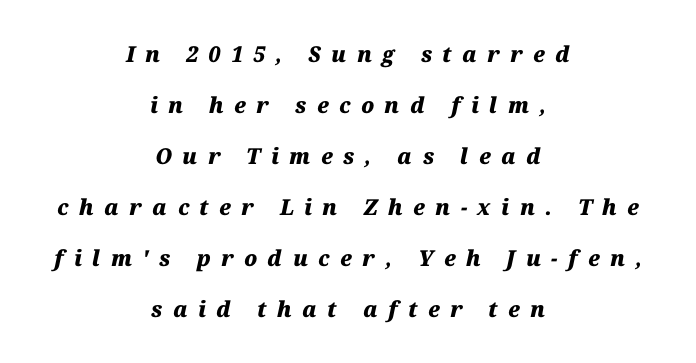
Q: Is the text bold? A: Yes.
Q: Is the text italic (slanted)? A: Yes, it leans right by about 12 degrees.
Q: Is the text underlined? A: No.
Q: How is the paragraph aligned? A: Centered.
Q: Is the spacing between letters normal or unusually wide? A: Unusually wide.
Q: Is the spacing between lines tight, normal or loose? A: Loose.
